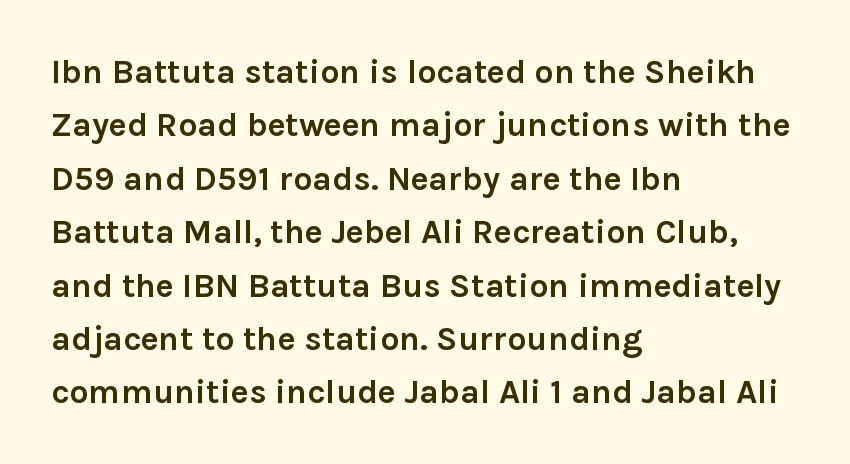
{"serif": "no", "italic": "no", "bold": "yes", "weight": "semibold", "width": "normal", "x_height": "medium", "monospaced": "no", "underline": "no", "align": "left", "line_spacing": "normal", "line_spacing_ratio": 1.57, "letter_spacing": "normal", "letter_spacing_em": 0.0, "glyph_px": 34}
